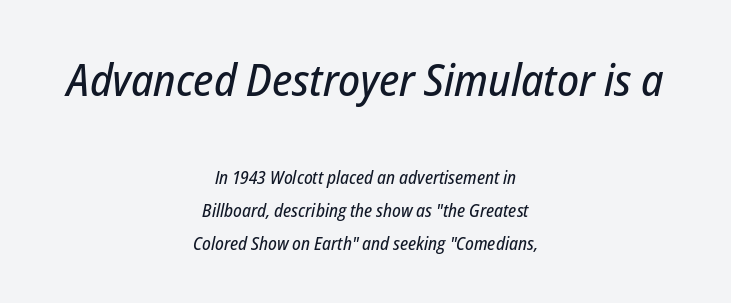
The image shows 45 px condensed type, italic (leaning right); set centered, line spacing 1.81x, normal letter spacing, not underlined; the first (top) block is 2.5x larger; low stroke contrast and a medium x-height.
